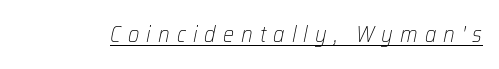
The image shows 22 px text type, italic (leaning right); set unusually wide letter spacing (+0.32 em), underlined.
